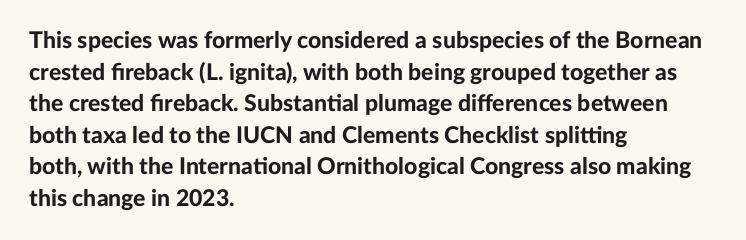
{"italic": "no", "bold": "yes", "underline": "no", "align": "left", "line_spacing": "normal", "line_spacing_ratio": 1.37, "letter_spacing": "normal", "letter_spacing_em": 0.0, "glyph_px": 23}
